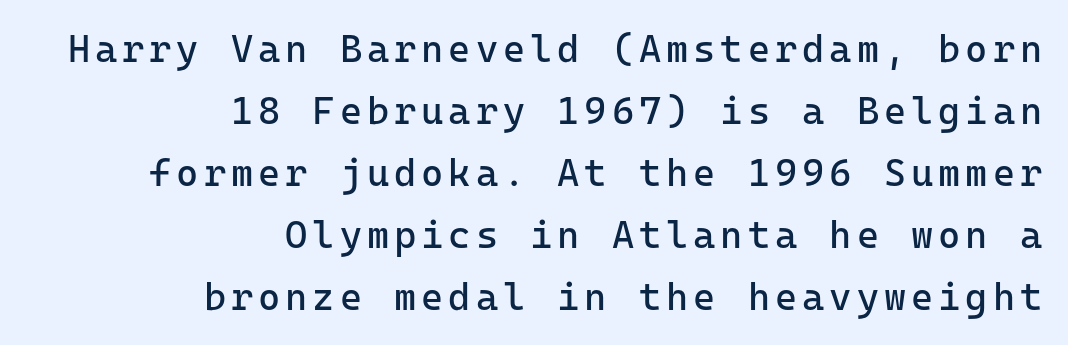
The image shows 38 px regular-weight sans-serif type, upright; set right-aligned, normal line spacing (1.63x), not underlined; low stroke contrast and a medium x-height.
